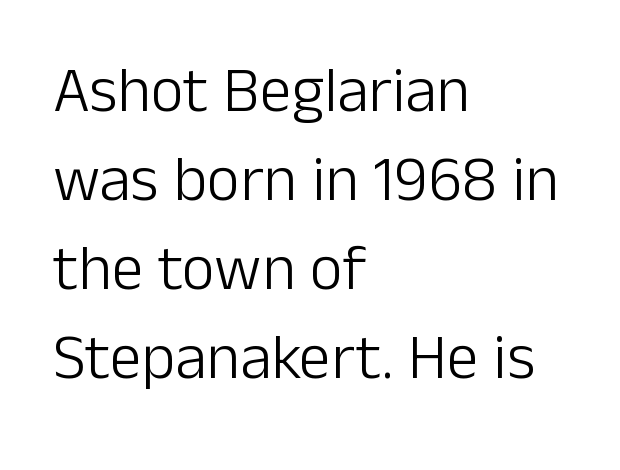
Q: Is the text bold? A: No.
Q: Is the text italic (slanted)? A: No, it is upright.
Q: Is the typeface a serif or a sans-serif typeface? A: Sans-serif.
Q: Is the text underlined? A: No.
Q: How is the paragraph aligned? A: Left-aligned.
Q: Is the spacing between letters normal or unusually wide? A: Normal.
Q: Is the spacing between lines tight, normal or loose? A: Normal.
Q: Width (condensed, normal, or wide)? A: Normal.
Q: Stroke contrast? A: Low.
Q: x-height? A: Medium.
Q: Monospaced? A: No.
